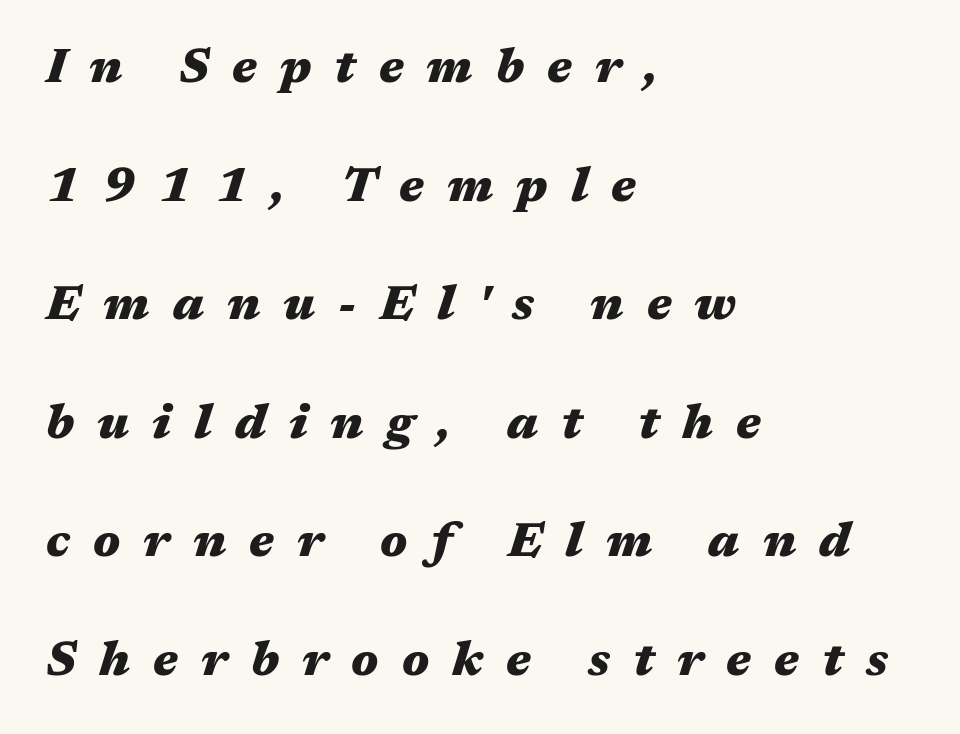
{"italic": "yes", "lean": "right", "slant_degrees": 17, "bold": "yes", "weight": "heavy", "width": "wide", "stroke_contrast": "medium", "x_height": "medium", "monospaced": "no", "underline": "no", "align": "left", "line_spacing": "loose", "line_spacing_ratio": 2.47, "letter_spacing": "wide", "letter_spacing_em": 0.48, "glyph_px": 48}
